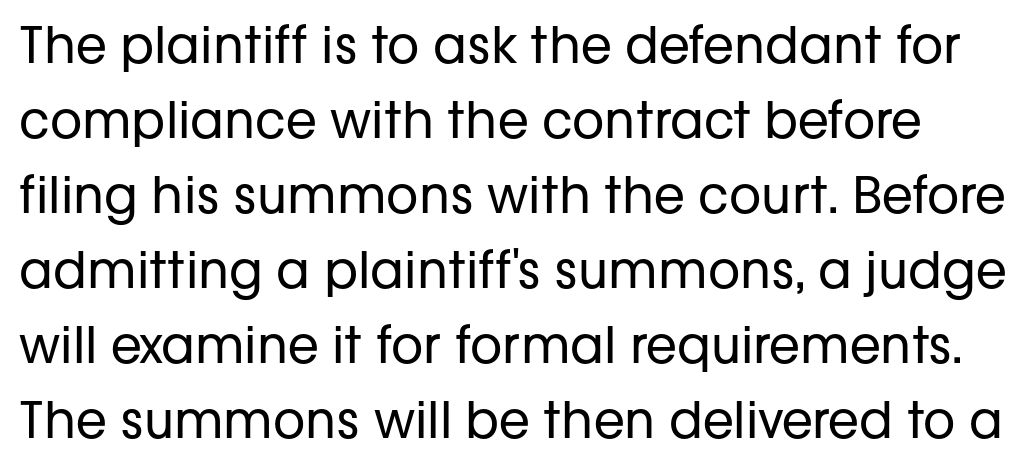
The type family on display is of the sans-serif kind. One glance says typical: line gaps are just what's usual. Quick note: not italic, upright. Plain, unruled lines of type. What stands out about the letter spacing? Nothing — it is the standard amount.
